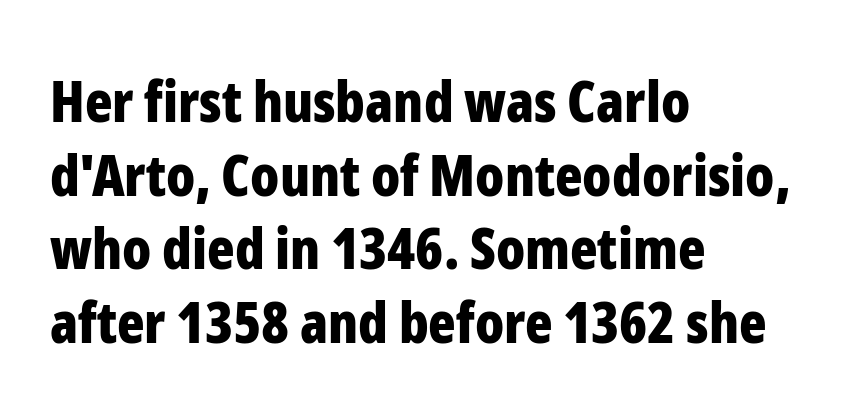
Baseline-to-baseline distance is the conventional proportion of letter height. Spacing verdict: proportional, widths tailored to each character. Plain, unruled lines of type. Plenty of ink on the page — the face is bold. Tracking here is standard; glyphs follow each other at the usual distance. Type style note: lacks serifs.
